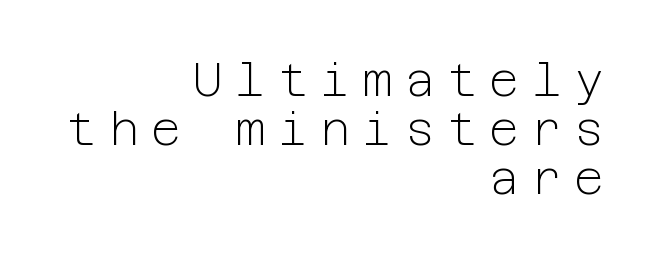
Observe the absence of serifs on each vertical stroke in this sample. No word sits above an underline. This sample uses expanded letter spacing, leaving extra air between glyphs. The text block is weighted toward the right margin, trailing off unevenly leftward. The letterforms sit at book weight or below.
